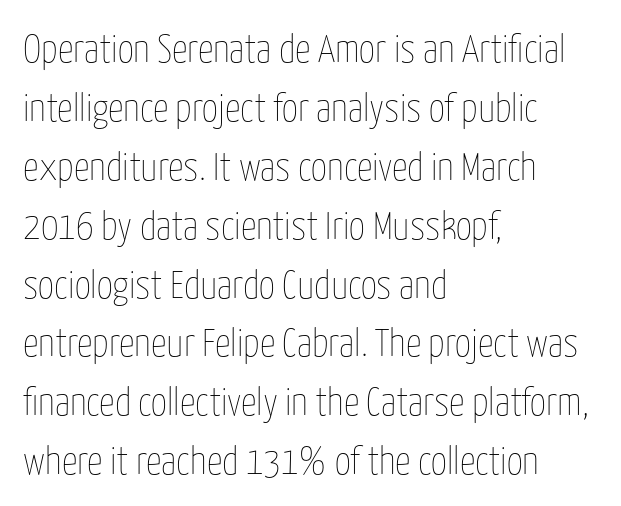
Q: Is the text bold? A: No.
Q: Is the text italic (slanted)? A: No, it is upright.
Q: Is the text underlined? A: No.
Q: How is the paragraph aligned? A: Left-aligned.
Q: Is the spacing between letters normal or unusually wide? A: Normal.
Q: Is the spacing between lines tight, normal or loose? A: Normal.
Q: Width (condensed, normal, or wide)? A: Condensed.
Q: Stroke contrast? A: Low.
Q: x-height? A: Medium.
Q: Monospaced? A: No.
